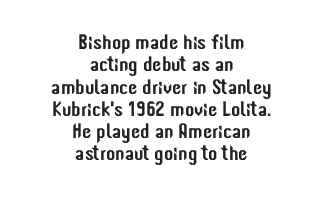
Notice how the stems are strictly vertical — no italics here. Just letters on the line, the space beneath them empty. These lines keep a tight, regular rhythm from letter to letter. A centered setting, common on invitations and titles, is used for this passage. What's the leading like? Squeezed, with rows nearly overlapping.
